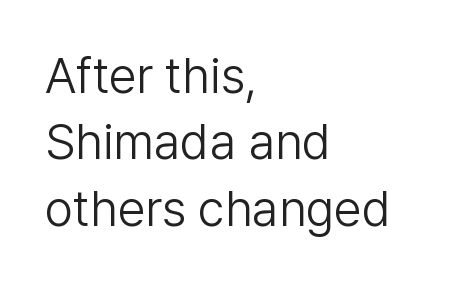
One glance says typical: line gaps are just what's usual. Honestly, there is no underline to notice here at all. Honestly, the letter spacing is just normal — you wouldn't notice it. Weight class: somewhere from thin through regular. Does the type have serifs? No, each stem ends abruptly.
